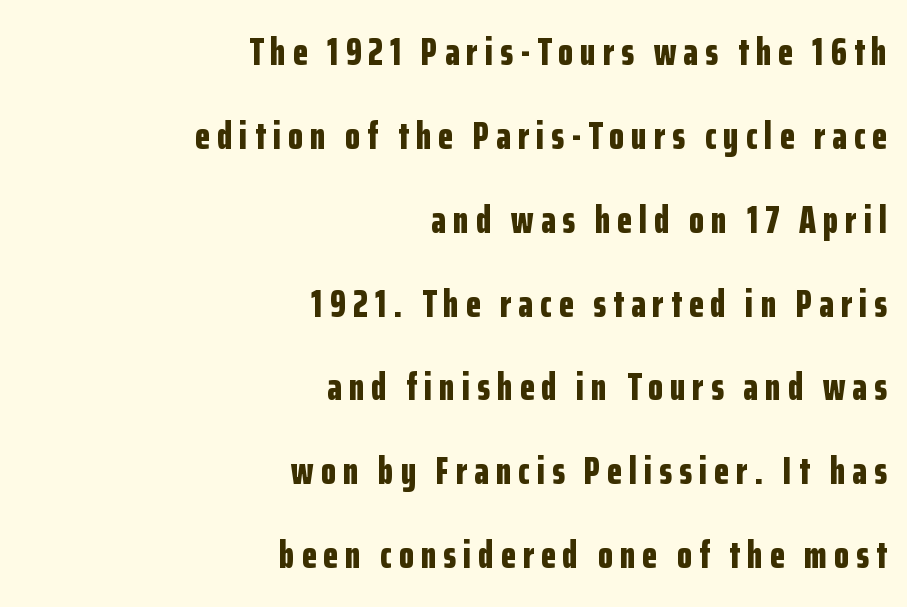
The image shows 39 px bold, condensed sans-serif type, upright; set right-aligned, loose line spacing (2.15x), not underlined; low stroke contrast and a medium x-height.
